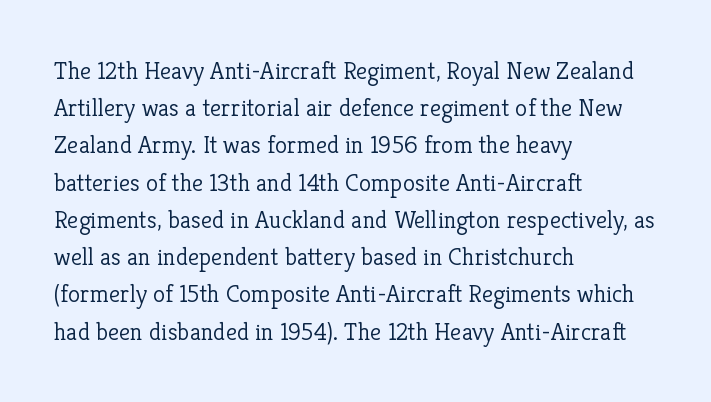
Q: Is the text bold? A: No.
Q: Is the text italic (slanted)? A: No, it is upright.
Q: Is the text underlined? A: No.
Q: How is the paragraph aligned? A: Left-aligned.
Q: Is the spacing between letters normal or unusually wide? A: Normal.
Q: Is the spacing between lines tight, normal or loose? A: Normal.
